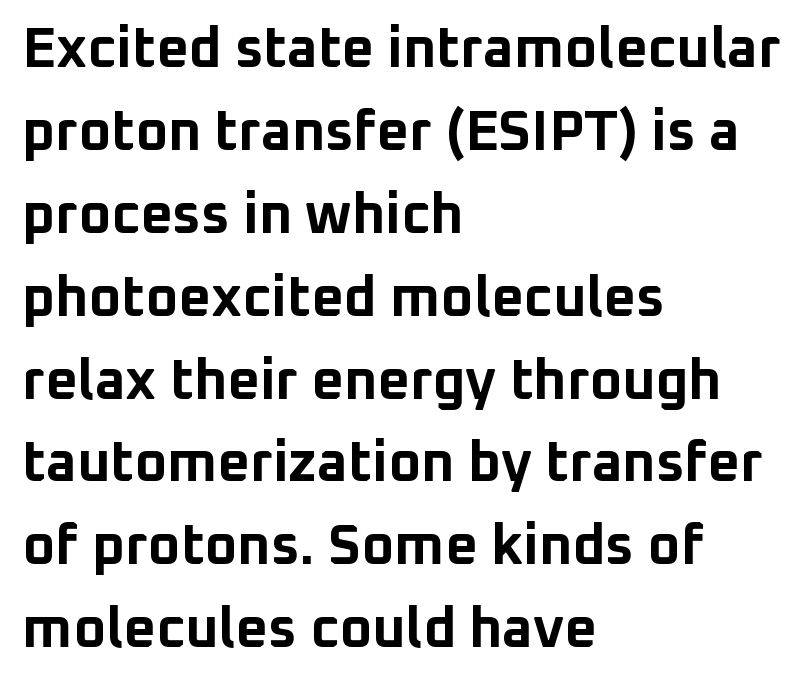
The image shows 56 px bold sans-serif type, upright; set left-aligned, normal line spacing (1.48x), normal letter spacing, not underlined; low stroke contrast and a medium x-height.
